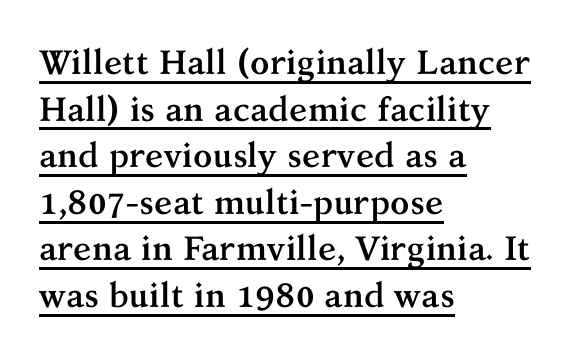
{"serif": "yes", "italic": "no", "bold": "yes", "weight": "semibold", "width": "normal", "stroke_contrast": "medium", "x_height": "medium", "monospaced": "no", "underline": "yes", "align": "left", "line_spacing": "normal", "line_spacing_ratio": 1.37, "letter_spacing": "normal", "letter_spacing_em": 0.0, "glyph_px": 34}
